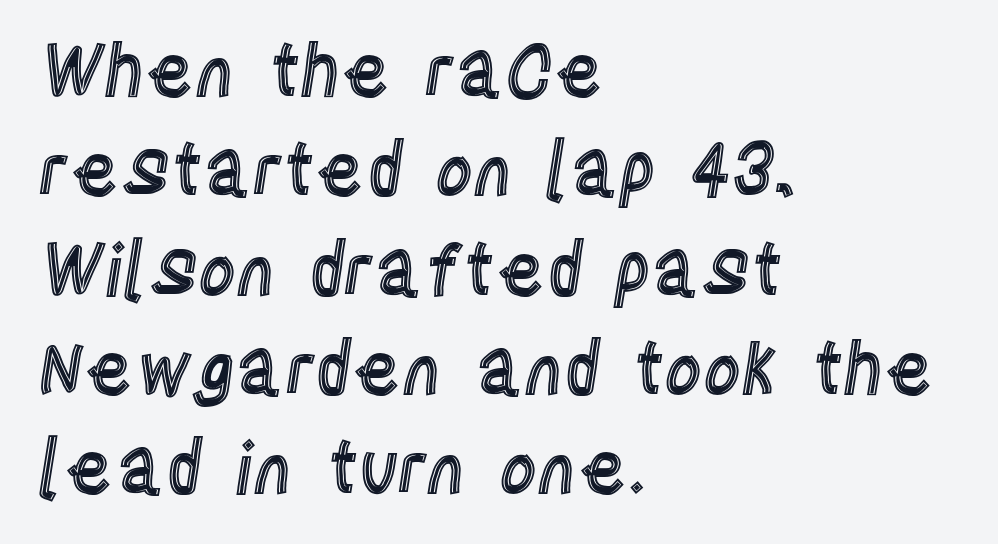
{"width": "condensed", "x_height": "large", "monospaced": "no", "underline": "no", "align": "left", "line_spacing": "normal", "line_spacing_ratio": 1.36, "letter_spacing": "normal", "letter_spacing_em": 0.0, "glyph_px": 73}
